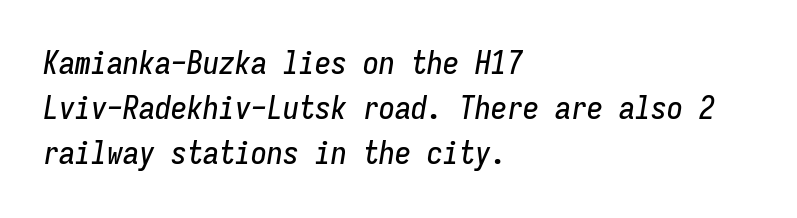
Q: Is the text italic (slanted)? A: Yes, it leans right by about 9 degrees.
Q: Is the text underlined? A: No.
Q: How is the paragraph aligned? A: Left-aligned.
Q: Is the spacing between letters normal or unusually wide? A: Normal.
Q: Is the spacing between lines tight, normal or loose? A: Normal.
Q: Width (condensed, normal, or wide)? A: Condensed.
Q: Stroke contrast? A: Low.
Q: x-height? A: Medium.
Q: Monospaced? A: Yes.
